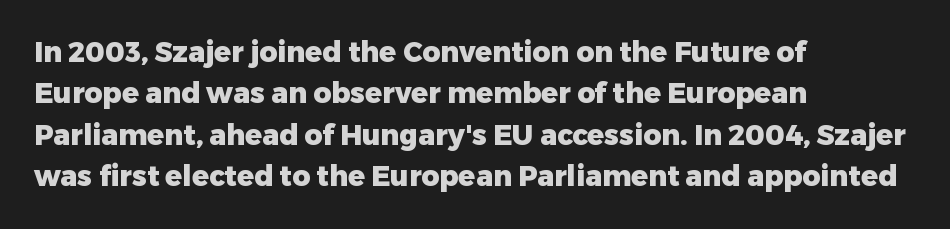
The image shows 28 px heavy sans-serif type, upright; set left-aligned, normal line spacing (1.48x), normal letter spacing, not underlined; low stroke contrast and a medium x-height.
